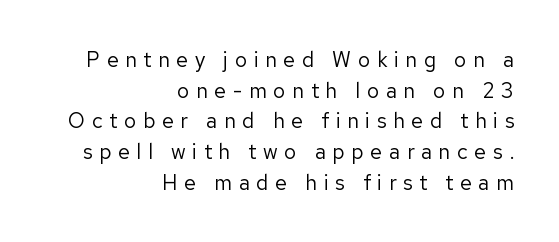
The image shows 21 px text type, upright; set right-aligned, normal line spacing (1.46x), unusually wide letter spacing (+0.32 em), not underlined.
